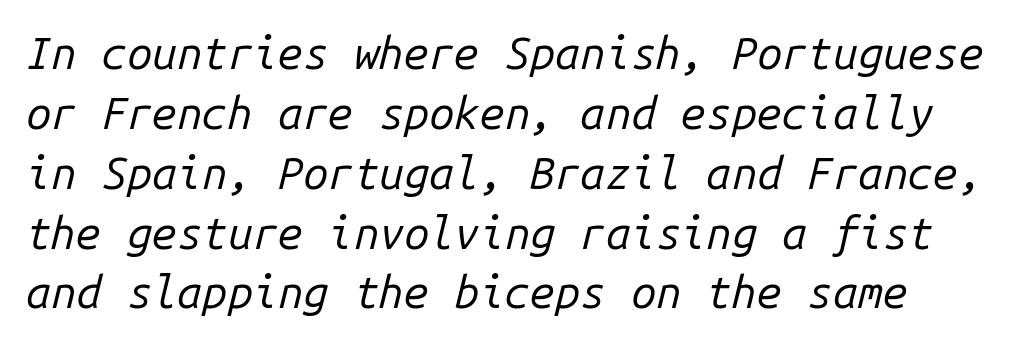
{"italic": "yes", "lean": "right", "slant_degrees": 14, "bold": "no", "weight": "regular", "width": "normal", "stroke_contrast": "low", "x_height": "medium", "monospaced": "yes", "underline": "no", "line_spacing": "normal", "line_spacing_ratio": 1.33, "letter_spacing": "normal", "letter_spacing_em": 0.0, "glyph_px": 45}
